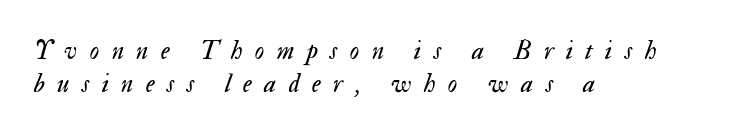
{"italic": "yes", "lean": "right", "slant_degrees": 17, "bold": "no", "underline": "no", "align": "left", "line_spacing": "normal", "line_spacing_ratio": 1.27, "letter_spacing": "wide", "letter_spacing_em": 0.48, "glyph_px": 26}
